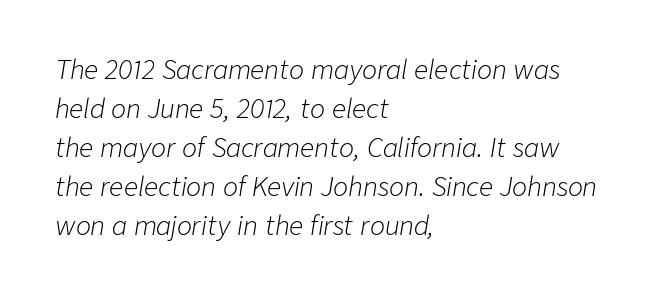
The characters are drawn with everyday or finer stroke widths. Observe the ordinary spacing: letters are neighbours, not strangers. Caption: multi-line text, flush left, ragged right. Honestly, there is no underline to notice here at all. Every character sits at an angle, as italics do. The rows are spaced the way most documents space them.
